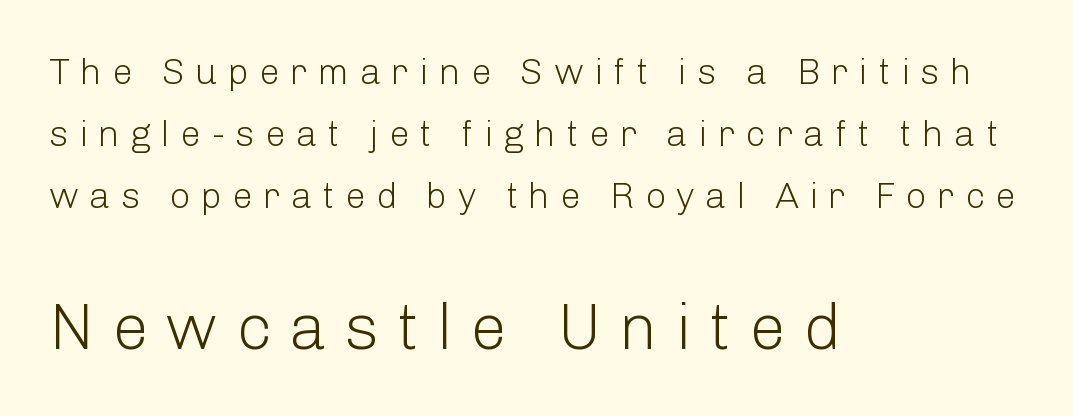
Think of a printed novel: that variable character pitch is what you see here. Upright lettering throughout. Check under the words: just untouched page. The horizontal fit of the characters is loose and conspicuously gappy.
